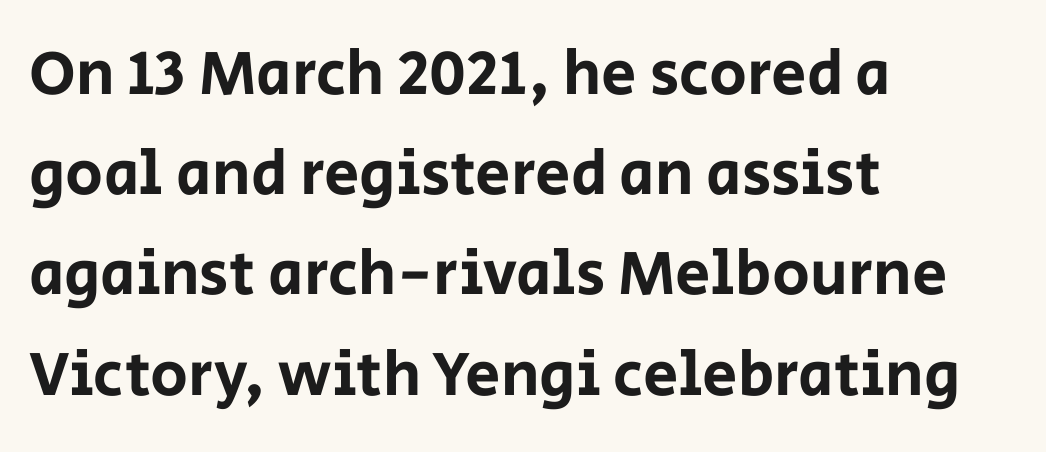
Q: Is the text italic (slanted)? A: No, it is upright.
Q: Is the typeface a serif or a sans-serif typeface? A: Sans-serif.
Q: Is the text underlined? A: No.
Q: How is the paragraph aligned? A: Left-aligned.
Q: Is the spacing between letters normal or unusually wide? A: Normal.
Q: Is the spacing between lines tight, normal or loose? A: Normal.
Q: Width (condensed, normal, or wide)? A: Normal.
Q: Stroke contrast? A: Low.
Q: x-height? A: Large.
Q: Monospaced? A: No.
